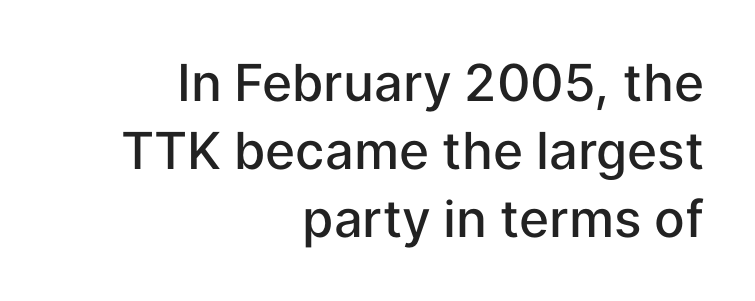
Regarding leading, the lines here are spaced in the standard way. A fair bit of extra ink — the face is semibold, not bold. Notice how the stems are strictly vertical — no italics here. Decoration check: the copy has no underline.
